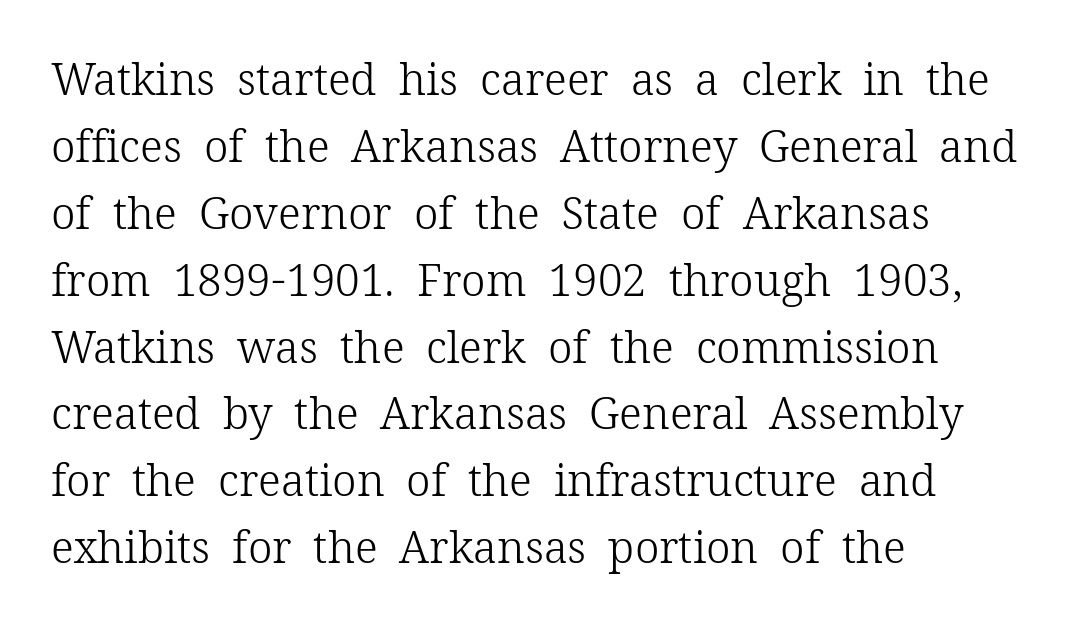
This rendering uses left alignment, leaving the right contour irregular. Is the letter spacing exaggerated? No — it looks like the ordinary default. No chunkiness to these letters — they're not bold. Examine the stroke ends and you'll spot serifs. Posture: vertical.
